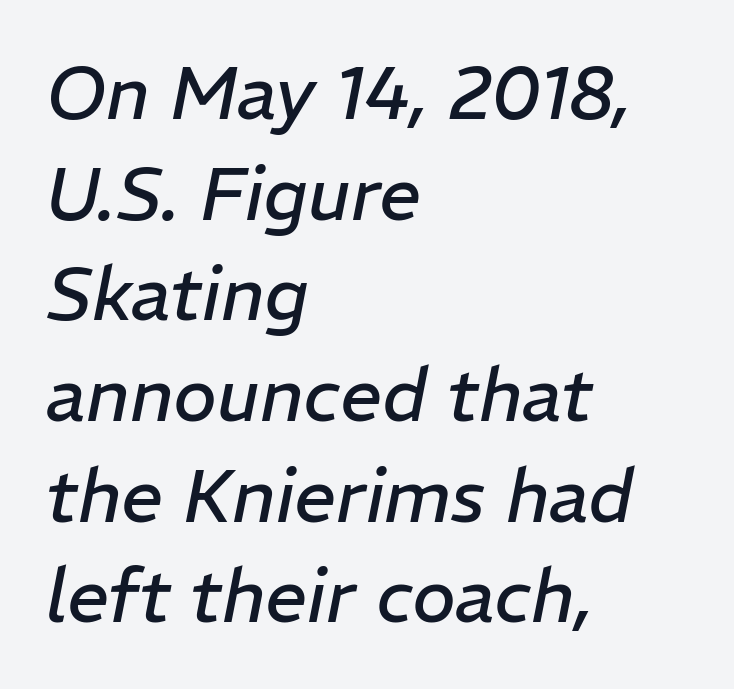
{"italic": "yes", "lean": "right", "slant_degrees": 11, "bold": "no", "weight": "regular", "width": "normal", "stroke_contrast": "low", "x_height": "medium", "monospaced": "no", "underline": "no", "align": "left", "line_spacing": "normal", "line_spacing_ratio": 1.36, "letter_spacing": "normal", "letter_spacing_em": 0.0, "glyph_px": 74}
